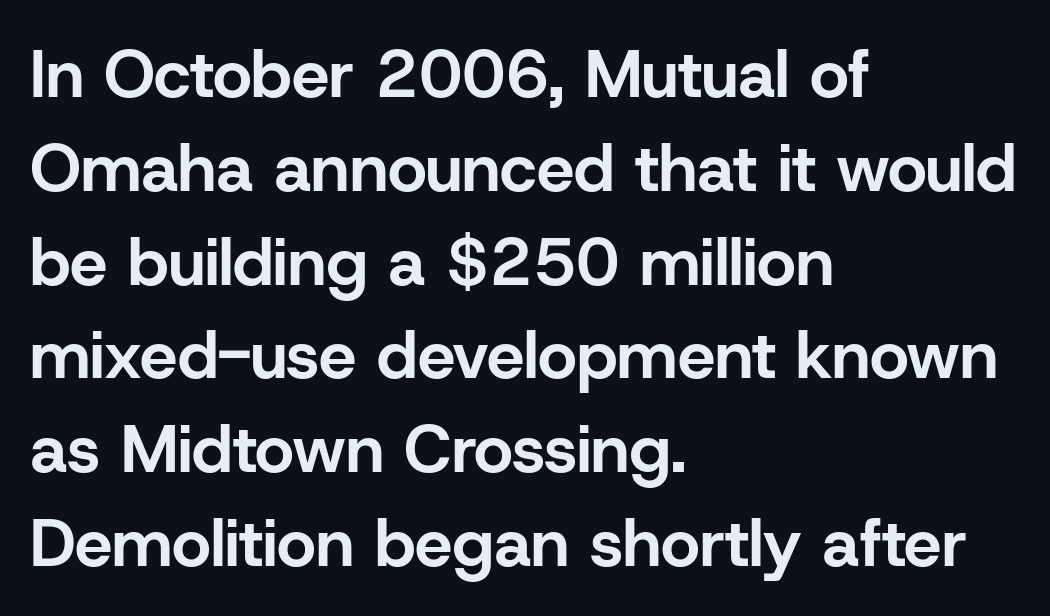
Line starts are locked; line ends wander. Does extra space separate the letters? No, they use regular spacing. Descenders are the only things crossing below the line. The leading is moderate, giving the passage an even texture.
